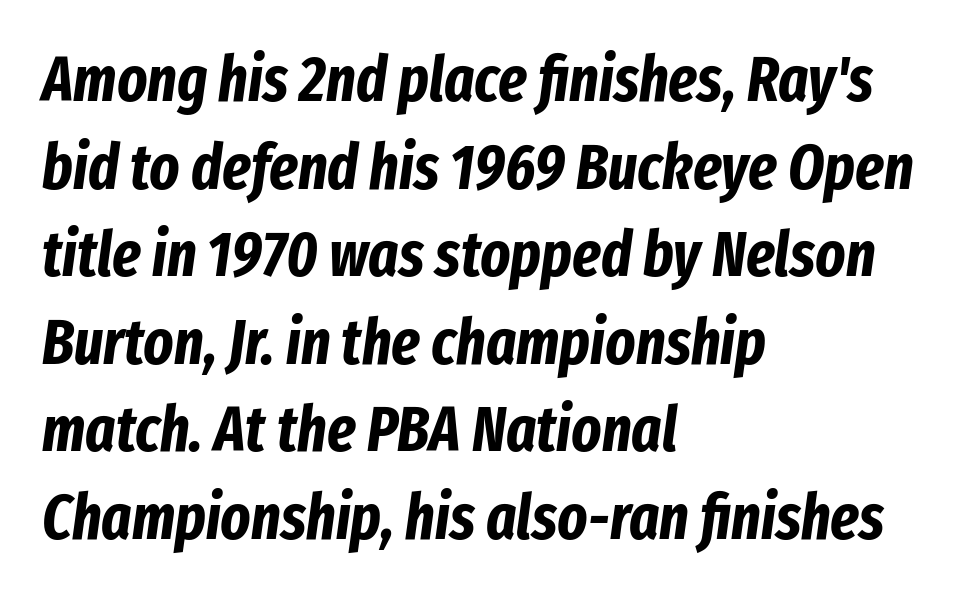
Q: Is the text bold? A: Yes.
Q: Is the text italic (slanted)? A: Yes, it leans right by about 8 degrees.
Q: Is the text underlined? A: No.
Q: How is the paragraph aligned? A: Left-aligned.
Q: Is the spacing between letters normal or unusually wide? A: Normal.
Q: Is the spacing between lines tight, normal or loose? A: Normal.
Q: Width (condensed, normal, or wide)? A: Condensed.
Q: Stroke contrast? A: Low.
Q: x-height? A: Medium.
Q: Monospaced? A: No.
